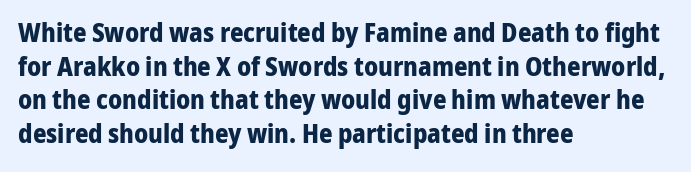
The image shows 26 px bold type, upright; set left-aligned, normal line spacing (1.29x), normal letter spacing, not underlined.
